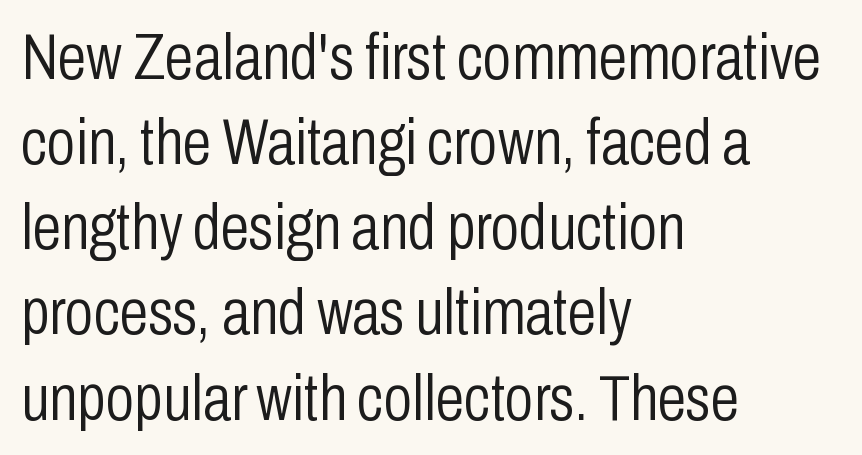
Serif or sans? Sans — the stroke terminals are bare. Is the type heavy? It reads as light-to-regular instead. Does extra space separate the letters? No, they use regular spacing. Has an underline been added? It has not.
